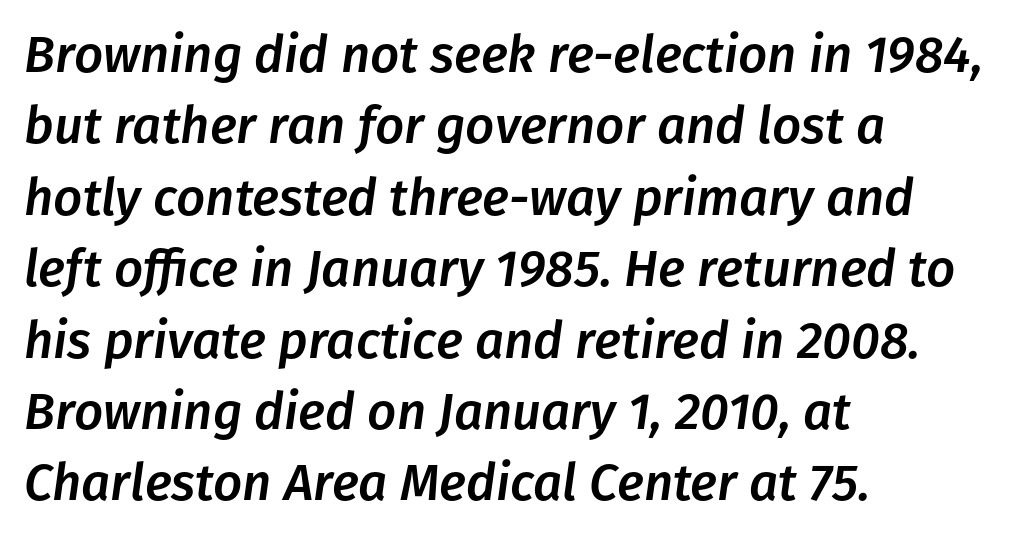
Slant detected: the letters are inclined. The specimen omits any rule beneath the text block's lines. How are the letters spaced? Ordinarily, with no added tracking. Reading down the column, the eye jumps a familiar distance to each next line.
